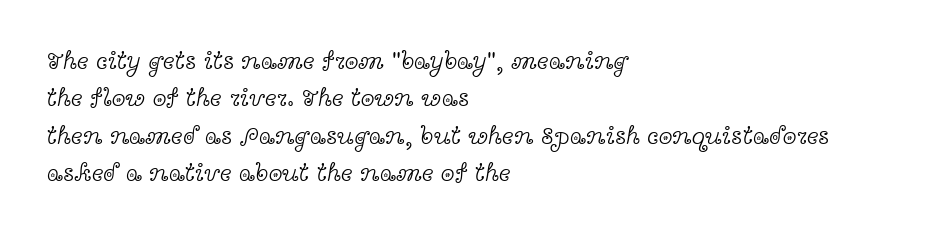
The image shows 25 px text type, upright; set left-aligned, normal line spacing (1.5x), normal letter spacing, not underlined.
